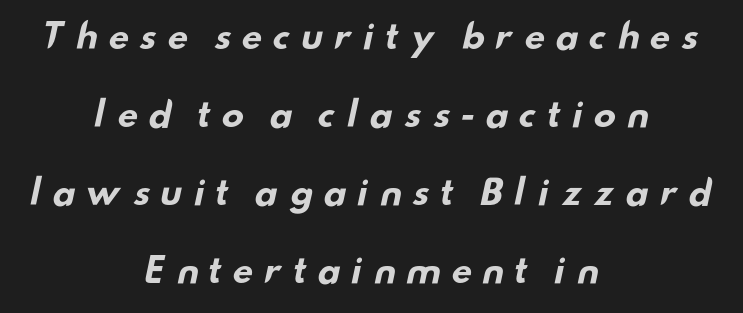
Honestly, the rows look like they've been pulled way apart. This rendering employs a face without finishing strokes, i.e., a sans-serif. The rendering uses natural spacing where letterforms have individual widths. Where is the straight margin? There isn't one; the lines are centered.
